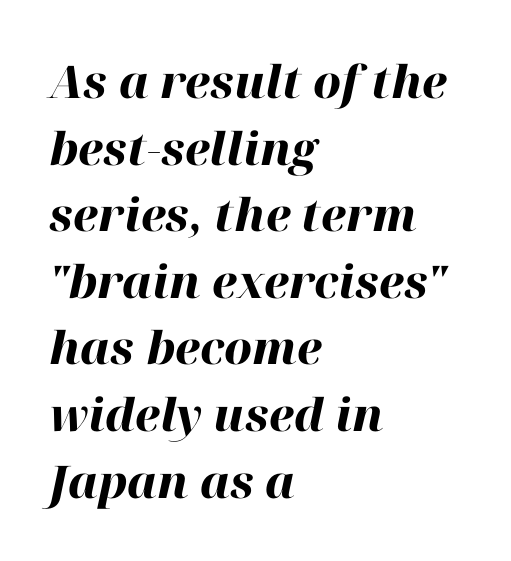
These words are printed bold, with thick strokes throughout. Each row of text sits above clean, open space. What stands out about the letter spacing? Nothing — it is the standard amount. This sample is left-justified, so line endings fall wherever the words run out. Here the designer chose a conventional face with non-uniform glyph widths. An italicized treatment has been applied to the whole sample.
